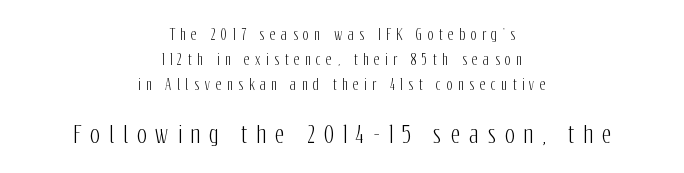
The typesetter chose a symmetrical, centered arrangement here. Check the space under the baseline: it is left empty. Spacing between characters has been opened up far beyond the box default. Typesetter's note — lower block bumped up in size, upper block left smaller. Quick note: not italic, upright.
